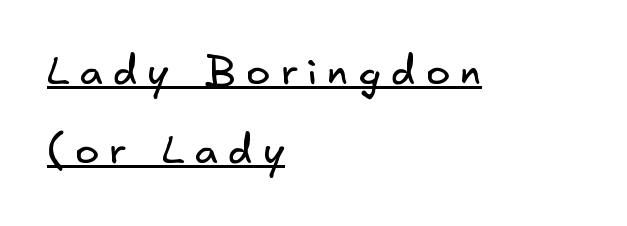
Line starts are locked; line ends wander. Examine the stroke ends and you'll find no serifs. The specimen includes a rule beneath the text block's lines. Compared with typical paragraphs, the rows here are farther apart.
